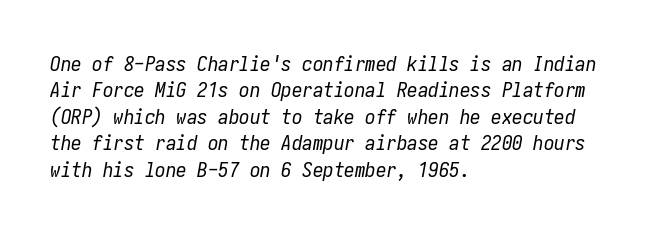
The image shows 21 px text type, italic (leaning right); set left-aligned, normal line spacing (1.26x), normal letter spacing, not underlined.
